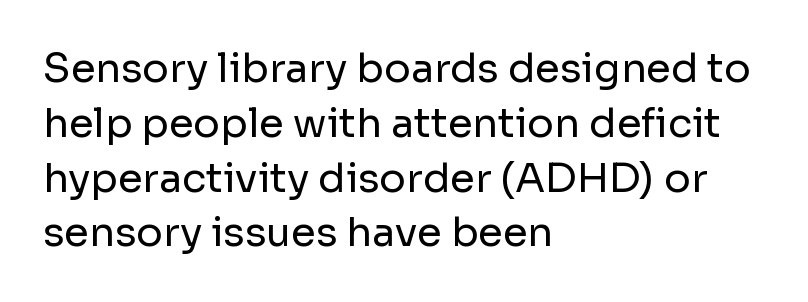
Q: Is the text bold? A: No.
Q: Is the text italic (slanted)? A: No, it is upright.
Q: Is the typeface a serif or a sans-serif typeface? A: Sans-serif.
Q: Is the text underlined? A: No.
Q: How is the paragraph aligned? A: Left-aligned.
Q: Is the spacing between letters normal or unusually wide? A: Normal.
Q: Is the spacing between lines tight, normal or loose? A: Normal.
Q: Width (condensed, normal, or wide)? A: Normal.
Q: Stroke contrast? A: Low.
Q: x-height? A: Medium.
Q: Monospaced? A: No.
